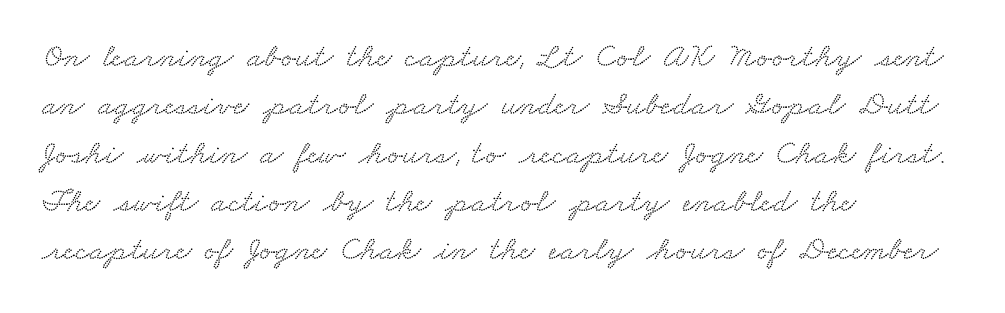
{"width": "wide", "stroke_contrast": "low", "x_height": "small", "monospaced": "no", "underline": "no", "align": "left", "line_spacing": "normal", "line_spacing_ratio": 1.42, "letter_spacing": "normal", "letter_spacing_em": 0.0, "glyph_px": 34}
